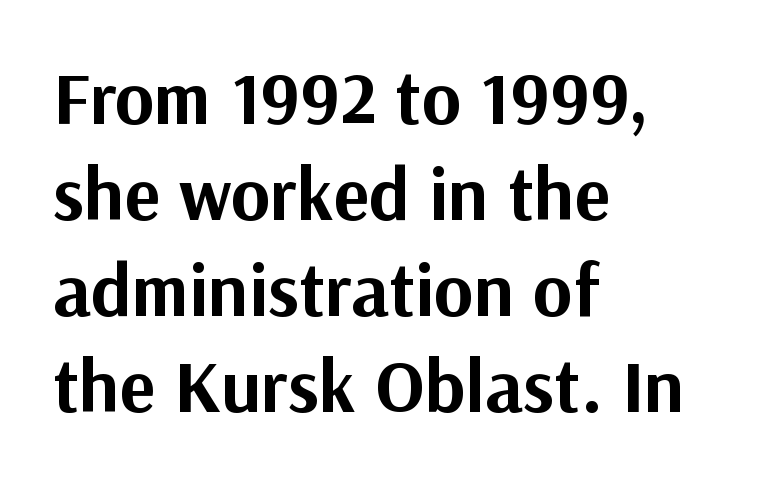
Q: Is the text bold? A: Yes.
Q: Is the text italic (slanted)? A: No, it is upright.
Q: Is the typeface a serif or a sans-serif typeface? A: Sans-serif.
Q: Is the text underlined? A: No.
Q: How is the paragraph aligned? A: Left-aligned.
Q: Is the spacing between letters normal or unusually wide? A: Normal.
Q: Is the spacing between lines tight, normal or loose? A: Normal.
Q: Width (condensed, normal, or wide)? A: Normal.
Q: Stroke contrast? A: Medium.
Q: x-height? A: Medium.
Q: Monospaced? A: No.
